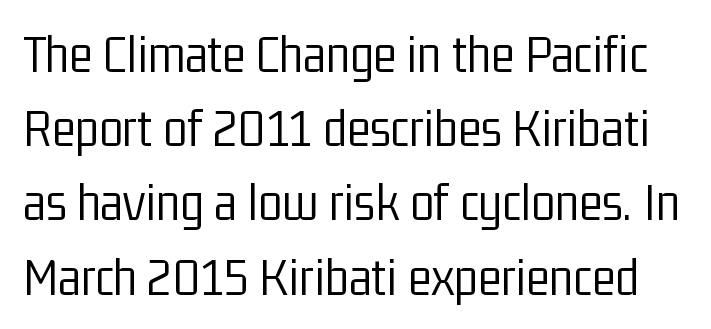
{"serif": "no", "italic": "no", "bold": "no", "weight": "light", "width": "condensed", "stroke_contrast": "low", "x_height": "medium", "monospaced": "no", "underline": "no", "line_spacing": "normal", "line_spacing_ratio": 1.35, "letter_spacing": "normal", "letter_spacing_em": 0.0, "glyph_px": 55}
